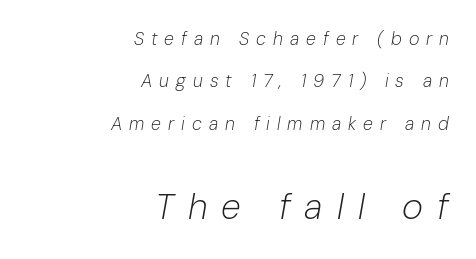
{"italic": "yes", "lean": "right", "slant_degrees": 10, "bold": "no", "weight": "light", "width": "normal", "stroke_contrast": "low", "x_height": "medium", "monospaced": "no", "underline": "no", "align": "right", "line_spacing": "loose", "line_spacing_ratio": 2.36, "letter_spacing": "wide", "letter_spacing_em": 0.39, "larger_block": "second", "size_ratio": 2.0, "glyph_px": 36}
